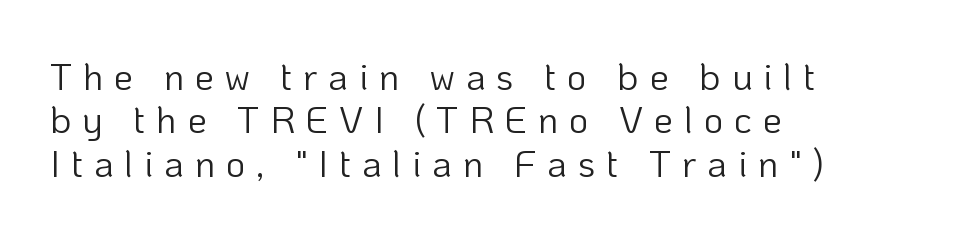
Q: Is the text bold? A: No.
Q: Is the text italic (slanted)? A: No, it is upright.
Q: Is the typeface a serif or a sans-serif typeface? A: Sans-serif.
Q: Is the text underlined? A: No.
Q: How is the paragraph aligned? A: Left-aligned.
Q: Is the spacing between letters normal or unusually wide? A: Unusually wide.
Q: Is the spacing between lines tight, normal or loose? A: Tight.
Q: Width (condensed, normal, or wide)? A: Normal.
Q: Stroke contrast? A: Low.
Q: x-height? A: Medium.
Q: Monospaced? A: No.
